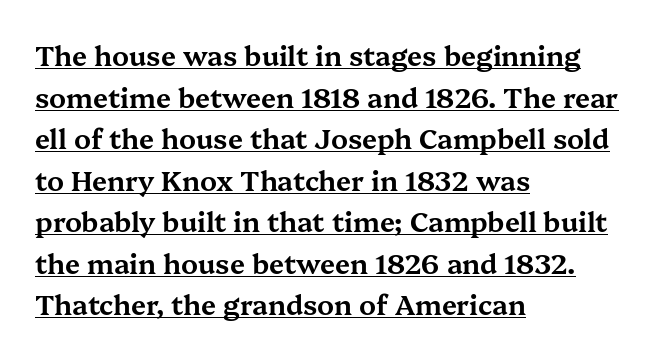
The paragraph shown leans on its left margin. Like a heading marked for emphasis, these lines bear an underscore. How are the letters spaced? Ordinarily, with no added tracking. A typesetter would call this leading conventional body-copy spacing. Vertical strokes here are truly vertical.
